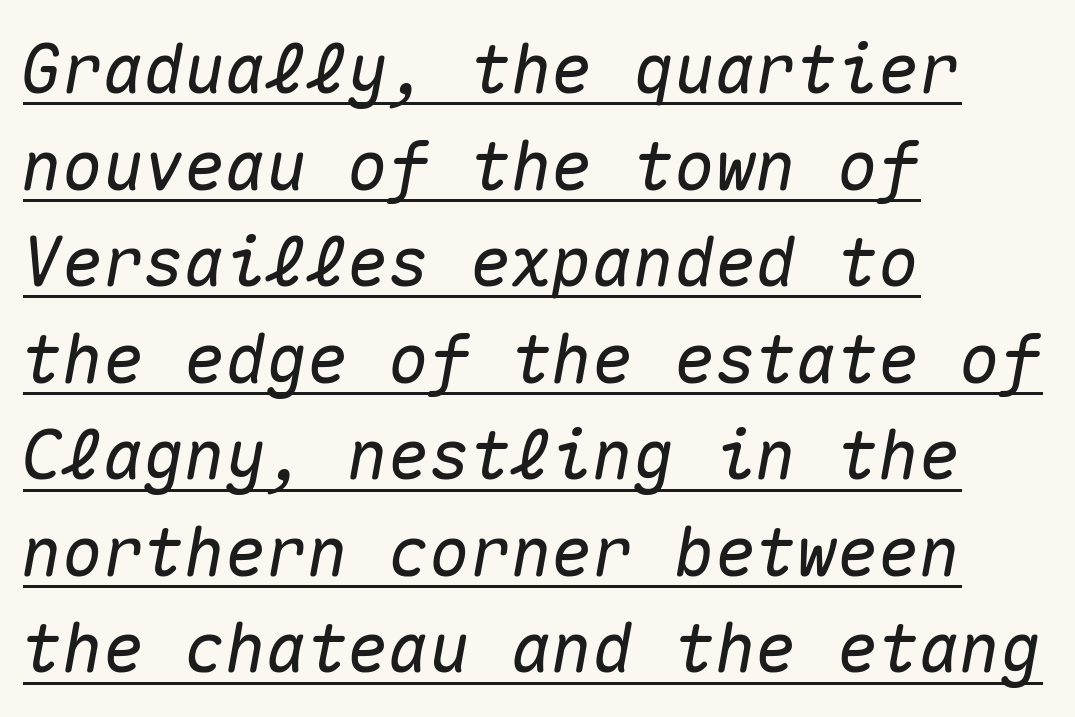
The image shows 68 px text type, italic (leaning right), monospaced; set left-aligned, normal line spacing (1.42x), normal letter spacing, underlined; medium stroke contrast and a medium x-height.
